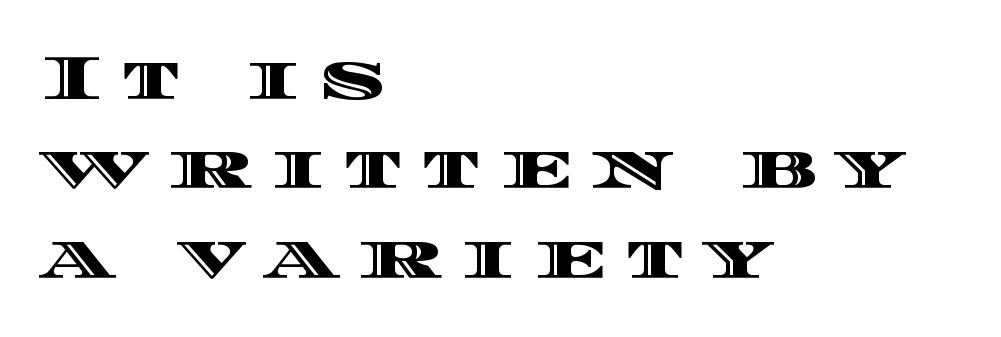
Is this a fixed-width face? No — the glyphs have proportional, varying widths. Caption: multi-line text, flush left, ragged right. Notice how the stems are strictly vertical — no italics here. Is the letter spacing exaggerated? Yes — the characters are pushed far apart.
